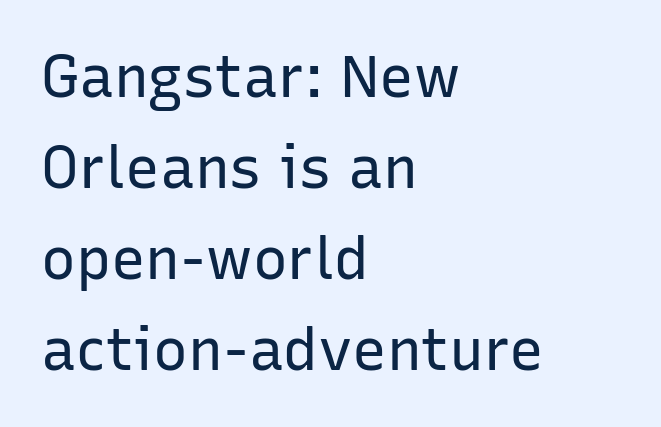
Q: Is the text bold? A: No.
Q: Is the text italic (slanted)? A: No, it is upright.
Q: Is the typeface a serif or a sans-serif typeface? A: Sans-serif.
Q: Is the text underlined? A: No.
Q: How is the paragraph aligned? A: Left-aligned.
Q: Is the spacing between letters normal or unusually wide? A: Normal.
Q: Is the spacing between lines tight, normal or loose? A: Normal.
Q: Width (condensed, normal, or wide)? A: Normal.
Q: Stroke contrast? A: Low.
Q: x-height? A: Medium.
Q: Monospaced? A: No.
